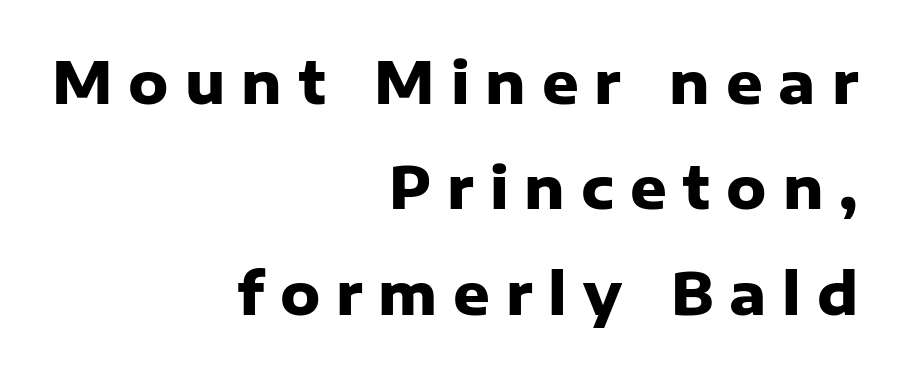
The image shows 57 px heavy sans-serif type, upright; set right-aligned, line spacing 1.85x, unusually wide letter spacing (+0.28 em), not underlined; low stroke contrast and a medium x-height.
